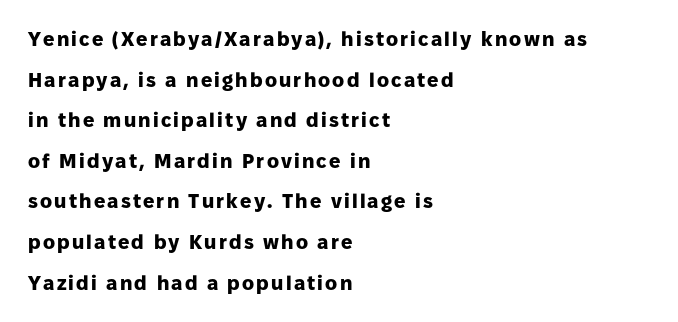
Does the copy run flush right? No — it runs flush left. Does the weight exceed regular? Yes, all the way to bold. The typography opts for an upright posture over an oblique one. Type without underlining. The vertical gap from one line to the next is large.
